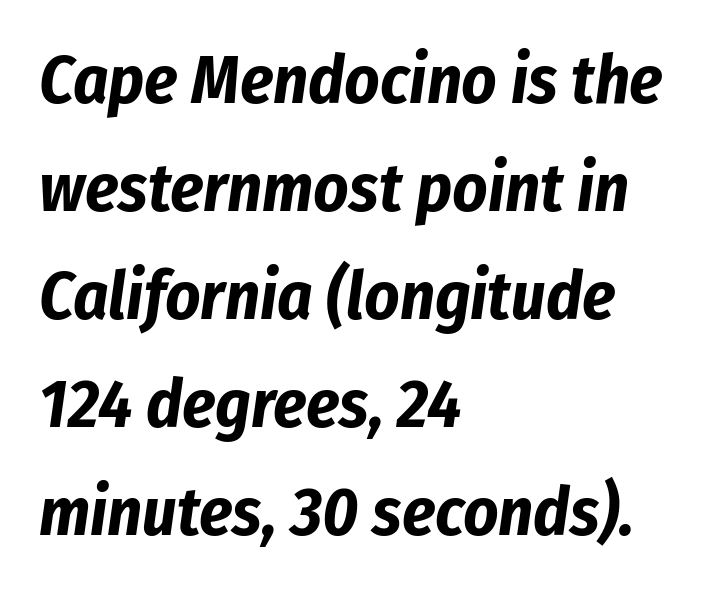
{"italic": "yes", "lean": "right", "slant_degrees": 8, "bold": "yes", "weight": "bold", "width": "condensed", "stroke_contrast": "low", "x_height": "medium", "monospaced": "no", "underline": "no", "align": "left", "line_spacing": "normal", "line_spacing_ratio": 1.59, "letter_spacing": "normal", "letter_spacing_em": 0.0, "glyph_px": 68}
